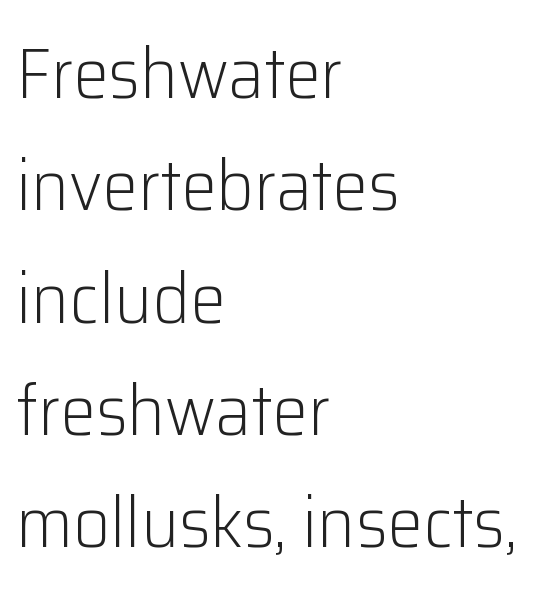
The image shows 72 px light sans-serif type, upright; set left-aligned, normal line spacing (1.56x), normal letter spacing, not underlined; low stroke contrast and a medium x-height.
